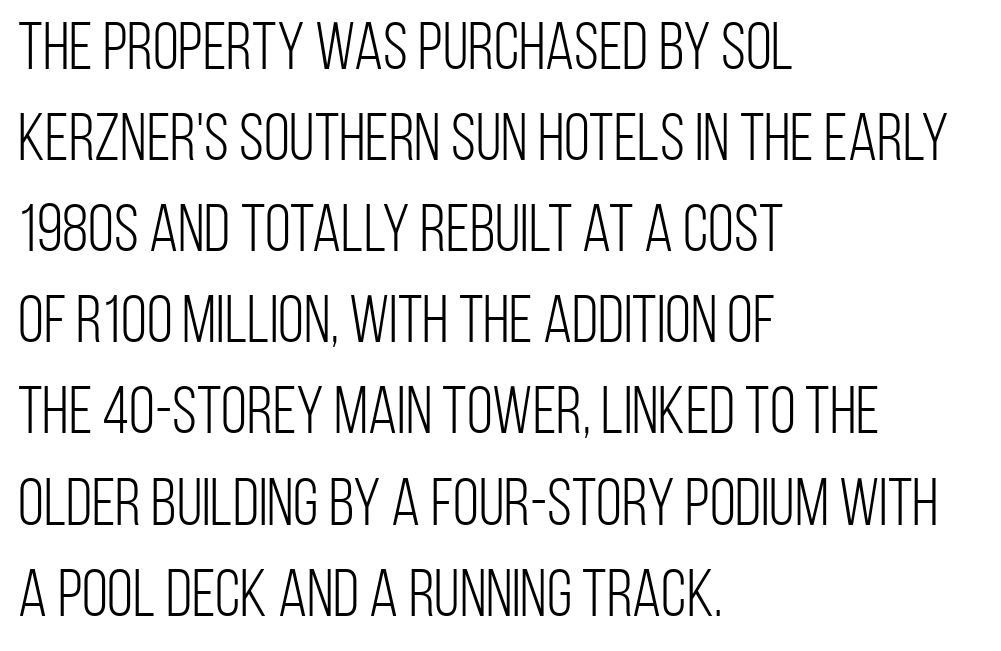
Which margin do the lines hug? The left one — the right edge is uneven. The strokes are not fattened; the text isn't bold. What kind of face is this? One without serifs — a sans. The type is set solid horizontally, with unmodified tracking. Note the varied advance widths — an 'i' is clearly narrower than an 'm'.
